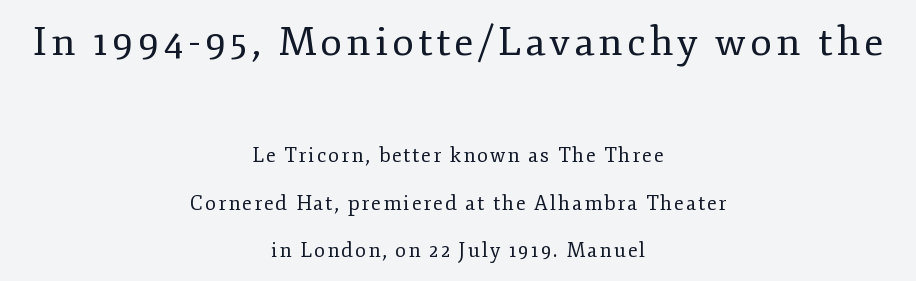
The image shows 40 px regular-weight serif type, upright; set centered, loose line spacing (2.36x), not underlined; the first (top) block is 2.0x larger; low stroke contrast and a small x-height.
